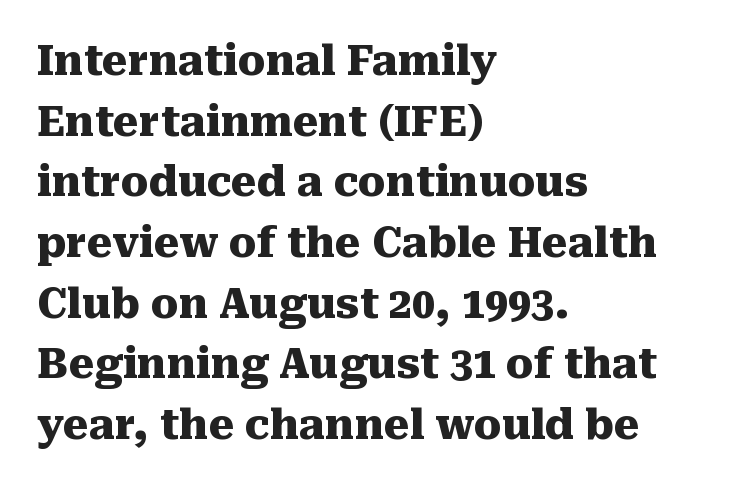
Small tapered or slab feet sit at the stroke ends, so this counts as serif. What weight is shown? A full bold with thick strokes. How would I describe the line gaps? Plain and ordinary. This rendering uses left alignment, leaving the right contour irregular. Clear beneath every line of the passage.
